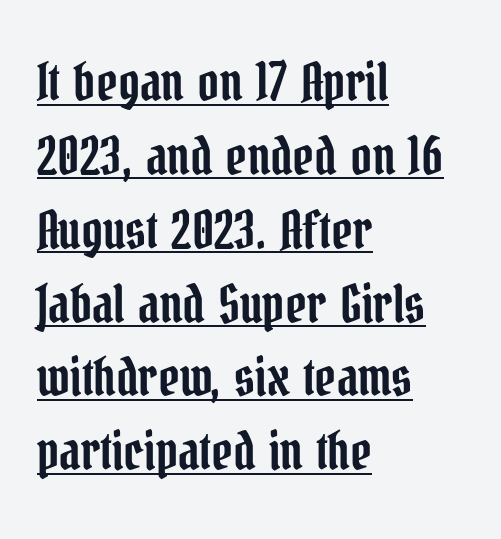
{"serif": "yes", "italic": "no", "width": "condensed", "stroke_contrast": "low", "x_height": "medium", "monospaced": "no", "underline": "yes", "align": "left", "line_spacing": "normal", "line_spacing_ratio": 1.42, "letter_spacing": "normal", "letter_spacing_em": 0.0, "glyph_px": 52}
